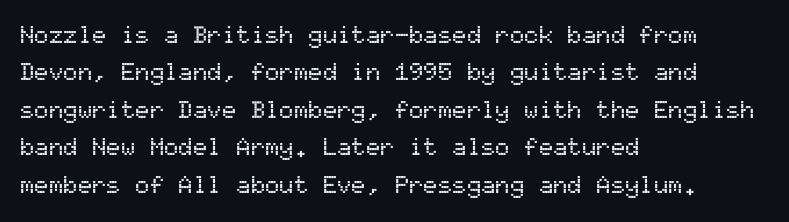
Quick note: interline space is typical. Ordinary non-slanted type is in use. The glyphs are unaccompanied by any horizontal stroke below them. The setting favours the left margin, as ordinary paragraphs usually do.
